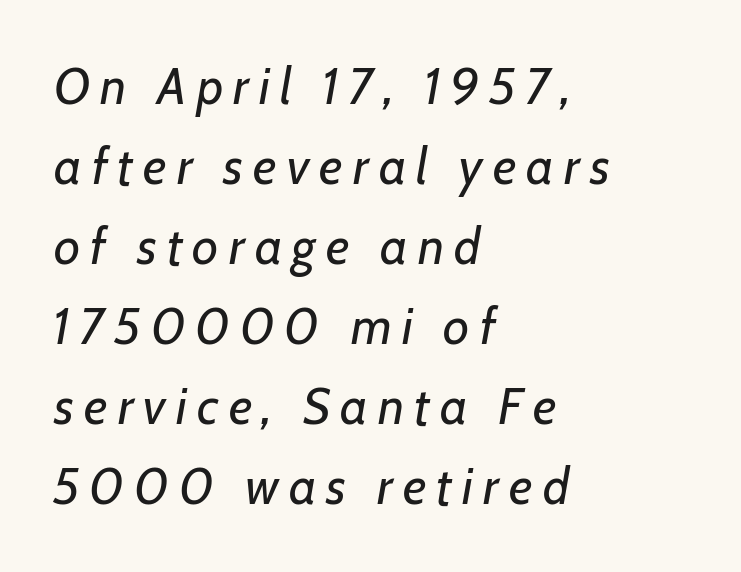
Underline: absent. It's the slanting kind of type. The typeface has the unassuming heft of standard copy or less. Alignment: flush left. Looks like regular typesetting: each glyph gets only the width it needs.
